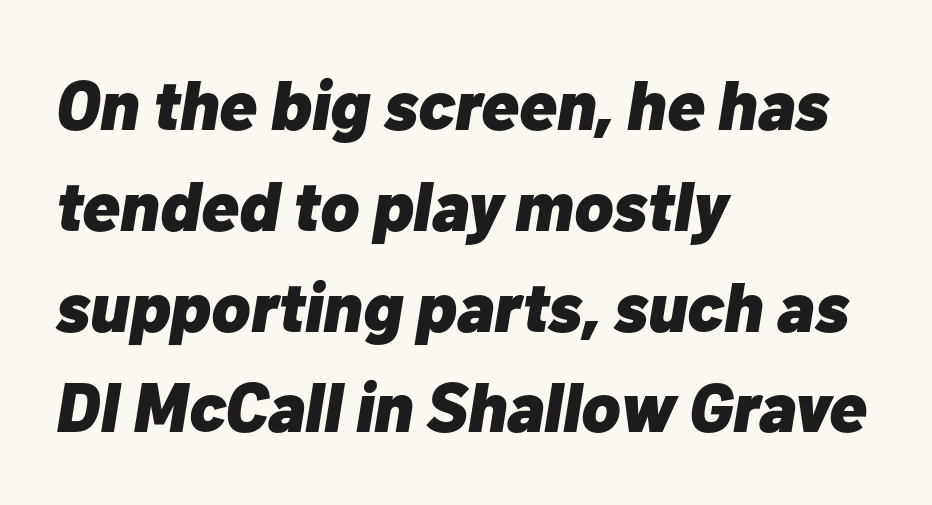
Q: Is the text bold? A: Yes.
Q: Is the text italic (slanted)? A: Yes, it leans right by about 10 degrees.
Q: Is the text underlined? A: No.
Q: How is the paragraph aligned? A: Left-aligned.
Q: Is the spacing between letters normal or unusually wide? A: Normal.
Q: Is the spacing between lines tight, normal or loose? A: Normal.
Q: Width (condensed, normal, or wide)? A: Normal.
Q: Stroke contrast? A: Low.
Q: x-height? A: Medium.
Q: Monospaced? A: No.
